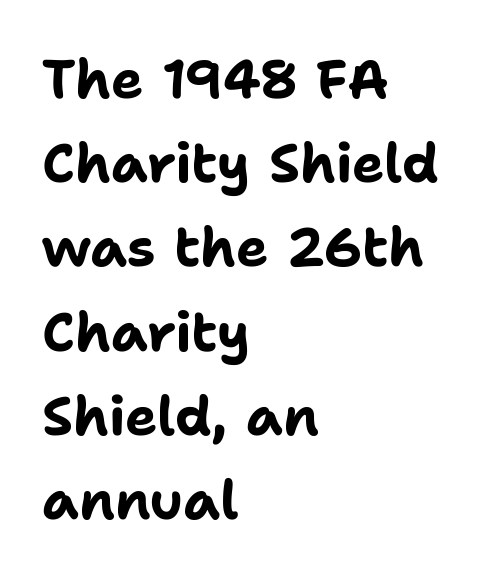
{"serif": "no", "italic": "no", "bold": "yes", "weight": "bold", "width": "normal", "stroke_contrast": "low", "x_height": "medium", "monospaced": "no", "underline": "no", "align": "left", "line_spacing": "normal", "line_spacing_ratio": 1.56, "letter_spacing": "normal", "letter_spacing_em": 0.0, "glyph_px": 54}
